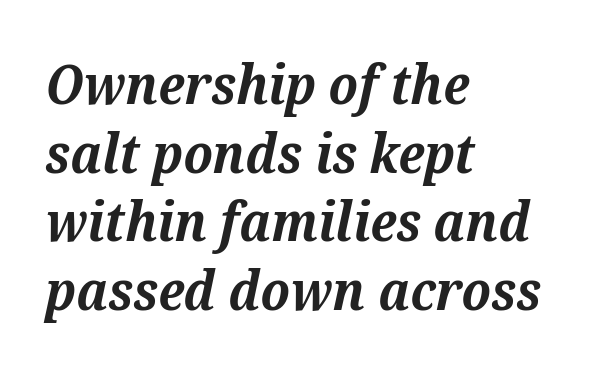
The type family on display is of the serif kind. Check the space under the baseline: it is left empty. Leftover space on each line is placed entirely after the last word. Here the glyphs are tracked normally, forming tight word shapes. The rendering uses natural spacing where letterforms have individual widths. An italicized treatment has been applied to the whole sample.
